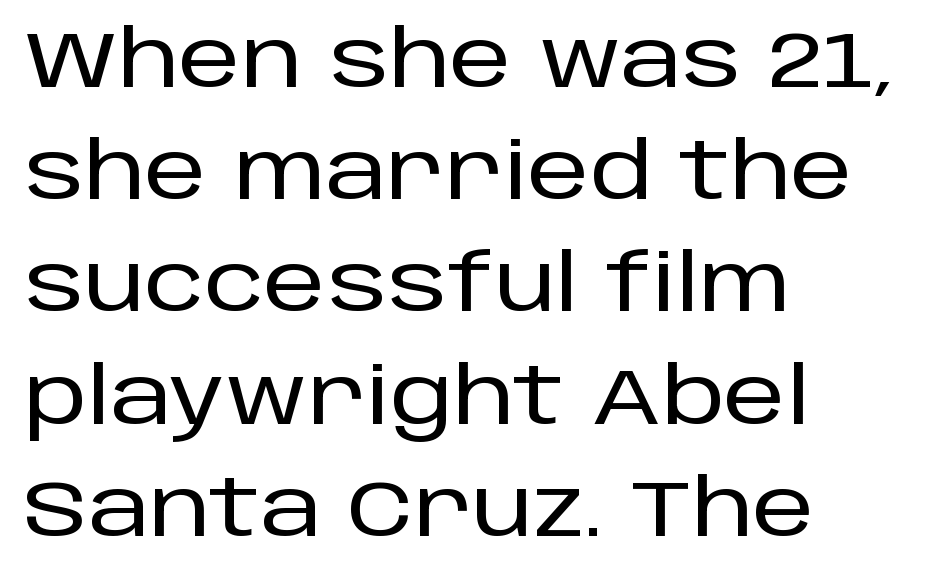
The image shows 79 px sans-serif type, upright; set left-aligned, normal line spacing (1.42x), normal letter spacing, not underlined; low stroke contrast and a large x-height.
